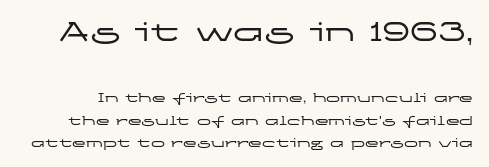
Is there much room between lines? A standard amount, neither cramped nor airy. A clean baseline with only descenders dipping below it. Unlike italic type, these characters show no tilt at all. A typesetter would call this proportional, since set widths differ per character. Nobody touched the tracking dial on this one. The font family rendered here belongs to the sans-serif group.
